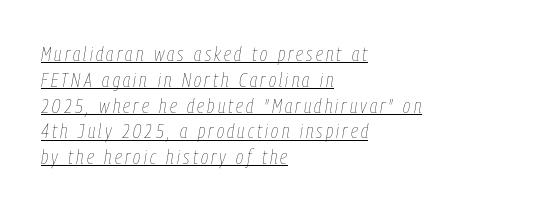
Q: Is the text bold? A: No.
Q: Is the text italic (slanted)? A: Yes, it leans right by about 9 degrees.
Q: Is the text underlined? A: Yes.
Q: How is the paragraph aligned? A: Left-aligned.
Q: Is the spacing between lines tight, normal or loose? A: Normal.
